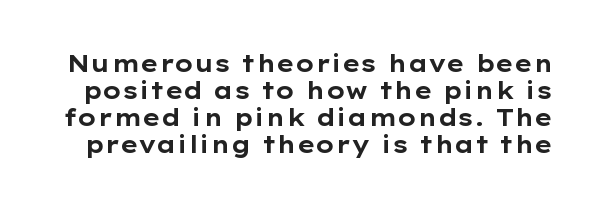
The image shows 23 px bold type, upright; set line spacing 1.18x, normal letter spacing, not underlined.
